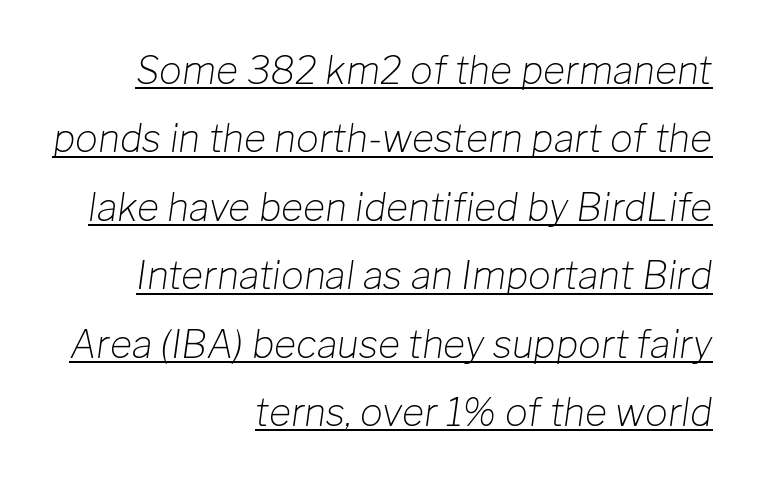
The image shows 38 px light type, italic (leaning right); set right-aligned, line spacing 1.8x, normal letter spacing, underlined; low stroke contrast and a medium x-height.
